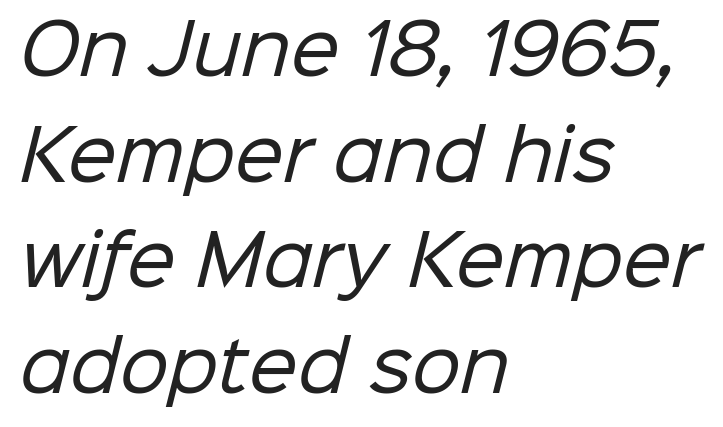
Short note: letters normally spaced. Is this a fixed-width face? No — the glyphs have proportional, varying widths. All the whitespace from short lines collects on the right. Check the space under the baseline: it is left empty. Bold? No — there's no thickening of the strokes. A sans-serif font was chosen for this passage.
